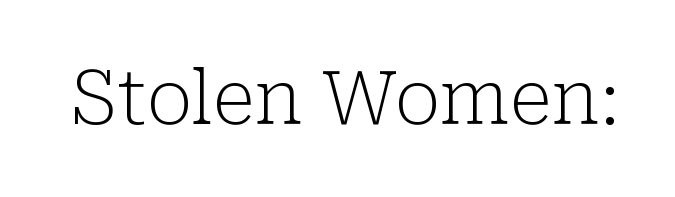
The image shows 75 px light serif type, upright; set normal letter spacing, not underlined; low stroke contrast and a medium x-height.
